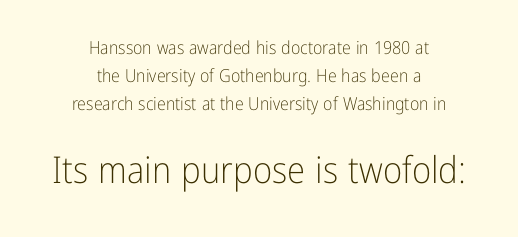
Q: Is the text bold? A: No.
Q: Is the text italic (slanted)? A: No, it is upright.
Q: Is the typeface a serif or a sans-serif typeface? A: Sans-serif.
Q: Is the text underlined? A: No.
Q: How is the paragraph aligned? A: Centered.
Q: Is the spacing between letters normal or unusually wide? A: Normal.
Q: Is the spacing between lines tight, normal or loose? A: Normal.
Q: Which block of text is set in a larger size, the first (top) or the second (bottom)? A: The second (bottom) one.
Q: Width (condensed, normal, or wide)? A: Condensed.
Q: Stroke contrast? A: Low.
Q: x-height? A: Medium.
Q: Monospaced? A: No.
